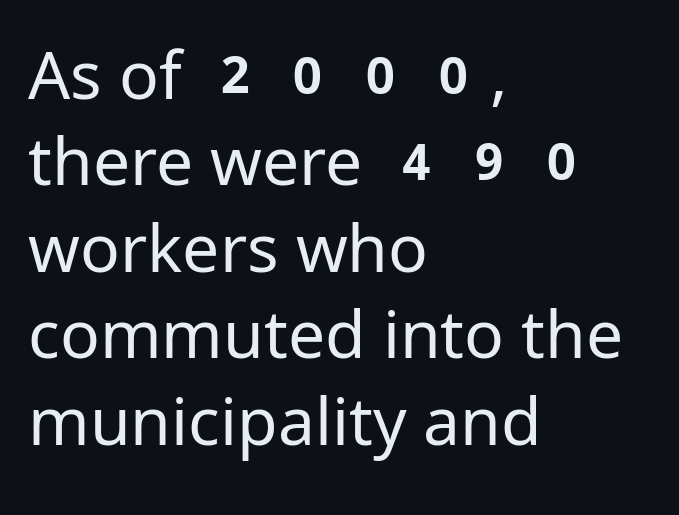
The image shows 66 px regular-weight sans-serif type, upright; set left-aligned, normal line spacing (1.31x), normal letter spacing, not underlined; low stroke contrast and a medium x-height.
